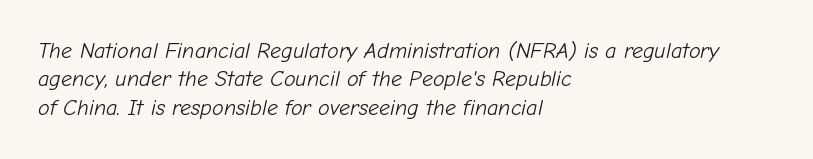
Q: Is the text bold? A: No.
Q: Is the text italic (slanted)? A: Yes, it leans right by about 12 degrees.
Q: Is the text underlined? A: No.
Q: How is the paragraph aligned? A: Left-aligned.
Q: Is the spacing between letters normal or unusually wide? A: Normal.
Q: Is the spacing between lines tight, normal or loose? A: Normal.
